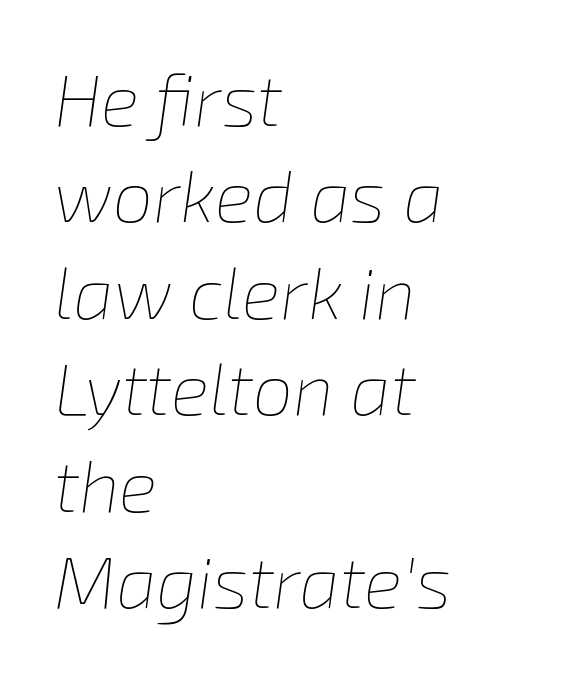
The image shows 72 px thin type, italic (leaning right); set left-aligned, normal line spacing (1.34x), normal letter spacing, not underlined; low stroke contrast and a medium x-height.
